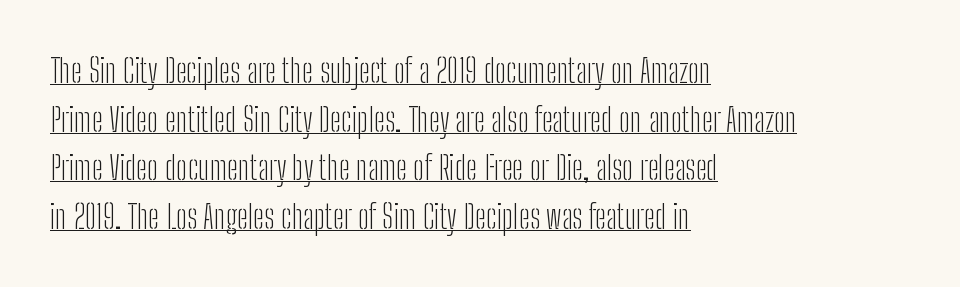
The image shows 33 px light, condensed sans-serif type, upright; set left-aligned, normal line spacing (1.47x), normal letter spacing, underlined; low stroke contrast and a medium x-height.
